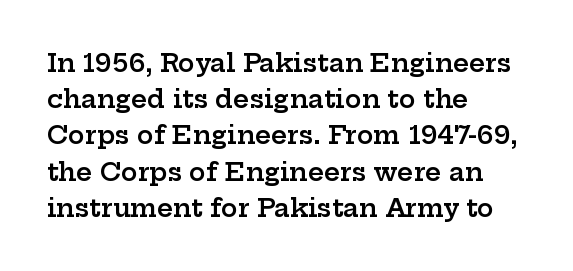
The image shows 25 px text type, upright; set left-aligned, normal line spacing (1.45x), normal letter spacing, not underlined.
